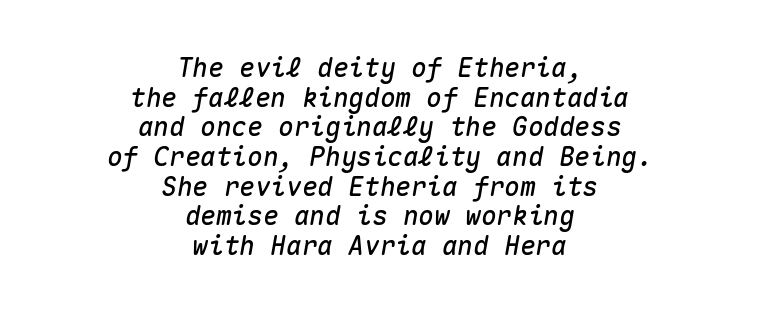
The type is set solid horizontally, with unmodified tracking. Slant detected: the letters are inclined. Each row of text sits above clean, open space. This rendering uses center alignment, leaving both contours irregular but symmetric.
